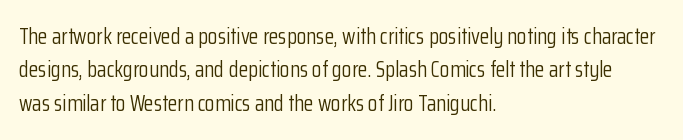
Q: Is the text bold? A: No.
Q: Is the text italic (slanted)? A: No, it is upright.
Q: Is the text underlined? A: No.
Q: How is the paragraph aligned? A: Left-aligned.
Q: Is the spacing between letters normal or unusually wide? A: Normal.
Q: Is the spacing between lines tight, normal or loose? A: Normal.
